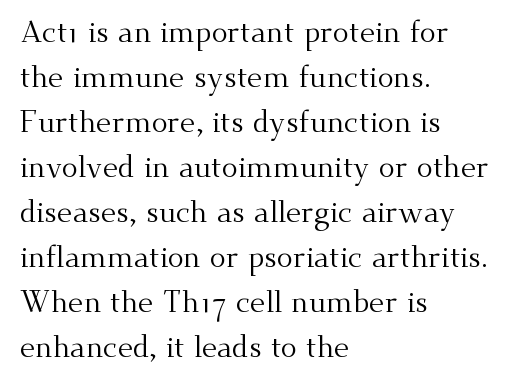
{"serif": "yes", "italic": "no", "bold": "no", "weight": "regular", "width": "normal", "stroke_contrast": "medium", "x_height": "small", "monospaced": "no", "underline": "no", "align": "left", "line_spacing": "normal", "line_spacing_ratio": 1.5, "letter_spacing": "normal", "letter_spacing_em": 0.0, "glyph_px": 30}
